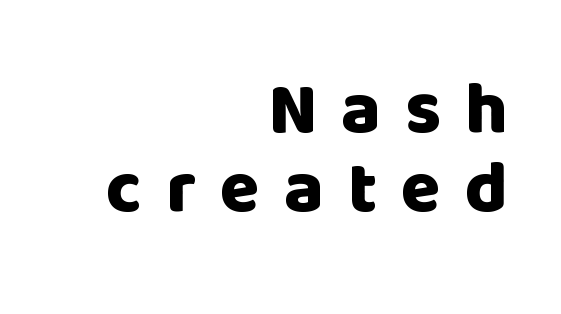
Q: Is the text bold? A: Yes.
Q: Is the text italic (slanted)? A: No, it is upright.
Q: Is the typeface a serif or a sans-serif typeface? A: Sans-serif.
Q: Is the text underlined? A: No.
Q: How is the paragraph aligned? A: Right-aligned.
Q: Is the spacing between letters normal or unusually wide? A: Unusually wide.
Q: Is the spacing between lines tight, normal or loose? A: Tight.
Q: Width (condensed, normal, or wide)? A: Normal.
Q: Stroke contrast? A: Low.
Q: x-height? A: Large.
Q: Monospaced? A: No.
